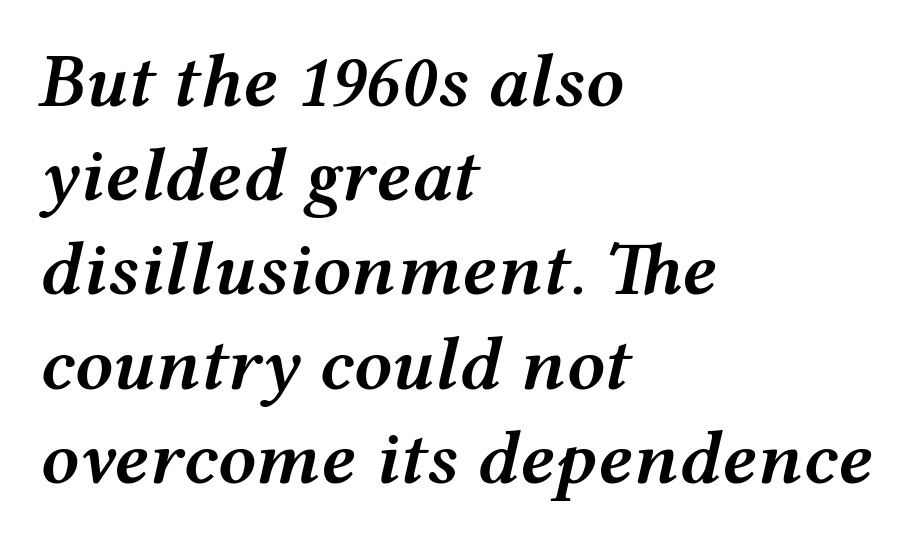
Q: Is the text bold? A: Semi-bold.
Q: Is the text italic (slanted)? A: Yes, it leans right by about 12 degrees.
Q: Is the text underlined? A: No.
Q: How is the paragraph aligned? A: Left-aligned.
Q: Is the spacing between letters normal or unusually wide? A: Normal.
Q: Width (condensed, normal, or wide)? A: Wide.
Q: Stroke contrast? A: Medium.
Q: x-height? A: Medium.
Q: Monospaced? A: No.
